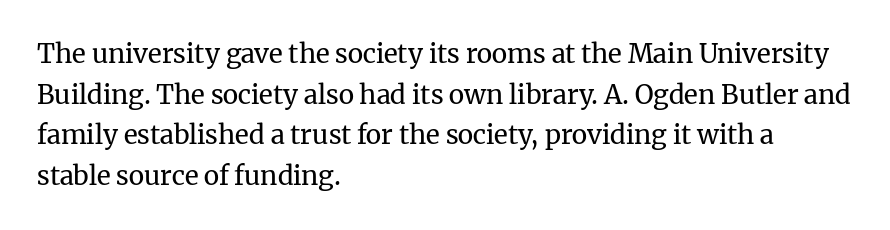
The zone under the glyphs is completely vacant. Letters have the restrained weight of plain body copy at most. Line beginnings align vertically; line endings do not. The gaps between neighbouring characters are ordinary and unremarkable.
